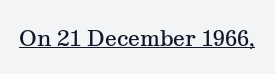
Q: Is the text bold? A: Semi-bold.
Q: Is the text italic (slanted)? A: No, it is upright.
Q: Is the text underlined? A: Yes.
Q: Is the spacing between letters normal or unusually wide? A: Normal.
